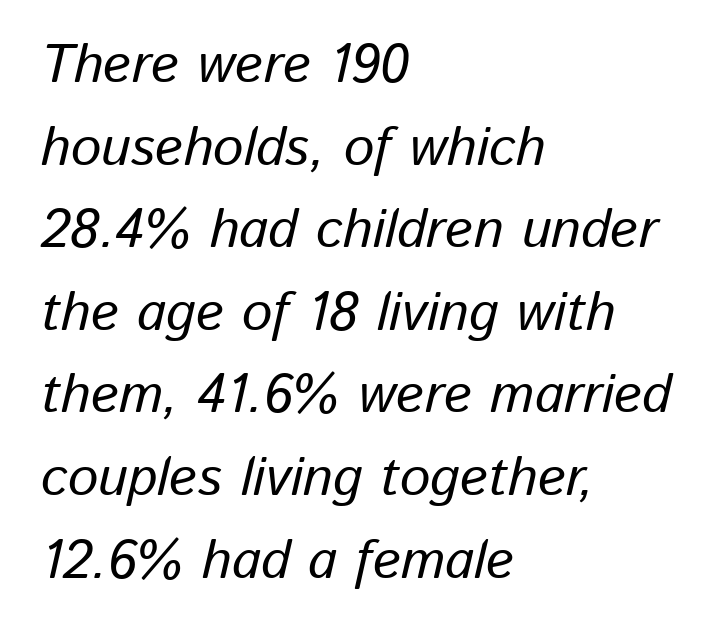
{"italic": "yes", "lean": "right", "slant_degrees": 13, "width": "normal", "stroke_contrast": "low", "x_height": "medium", "monospaced": "no", "underline": "no", "align": "left", "line_spacing": "normal", "line_spacing_ratio": 1.53, "letter_spacing": "normal", "letter_spacing_em": 0.0, "glyph_px": 54}
